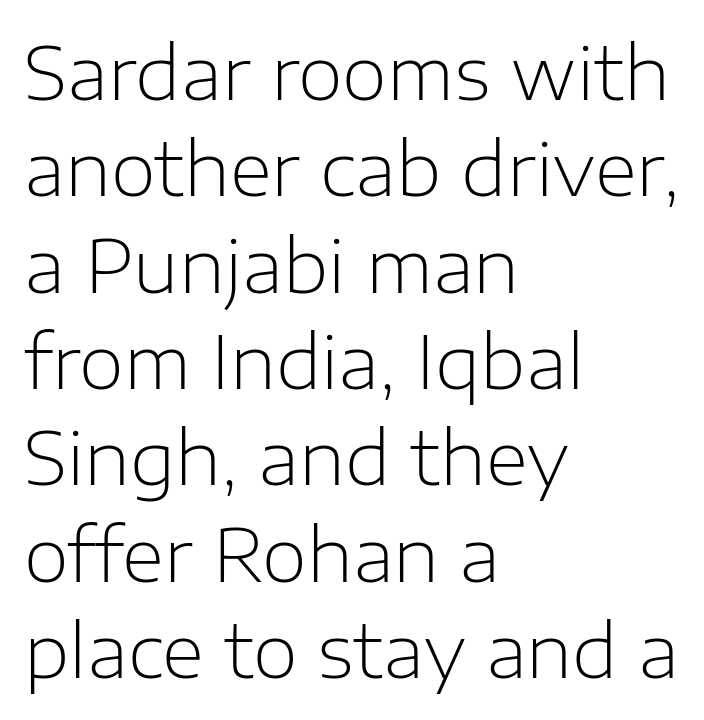
The image shows 73 px light sans-serif type, upright; set left-aligned, normal line spacing (1.32x), normal letter spacing, not underlined; low stroke contrast and a medium x-height.
